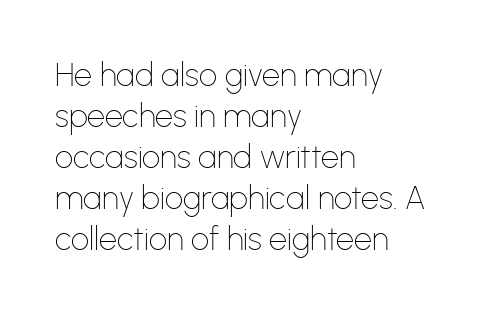
{"serif": "no", "italic": "no", "bold": "no", "weight": "thin", "width": "normal", "stroke_contrast": "low", "x_height": "medium", "monospaced": "no", "underline": "no", "align": "left", "line_spacing": "normal", "line_spacing_ratio": 1.28, "letter_spacing": "normal", "letter_spacing_em": 0.0, "glyph_px": 32}
